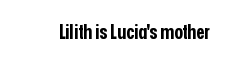
Q: Is the text bold? A: Yes.
Q: Is the text italic (slanted)? A: No, it is upright.
Q: Is the text underlined? A: No.
Q: Is the spacing between letters normal or unusually wide? A: Normal.
